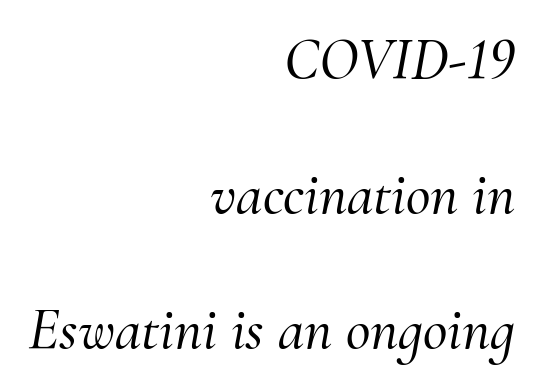
Here the designer chose a conventional face with non-uniform glyph widths. The space between consecutive lines is lavish. The specimen reads as italic at a glance. Right-aligned paragraph, ragged on the left.
